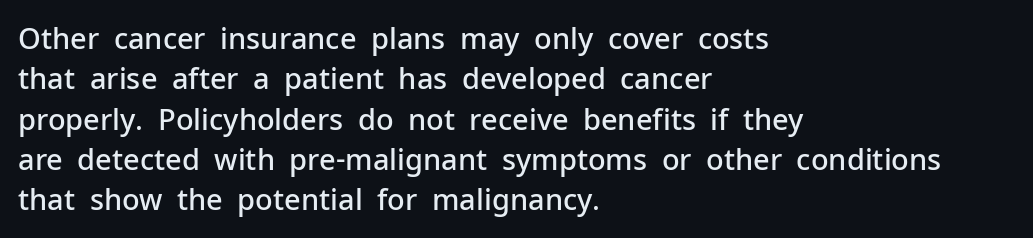
{"serif": "no", "italic": "no", "bold": "semi", "weight": "semibold", "width": "normal", "stroke_contrast": "low", "x_height": "medium", "monospaced": "no", "underline": "no", "align": "left", "line_spacing": "normal", "line_spacing_ratio": 1.39, "letter_spacing": "normal", "letter_spacing_em": 0.0, "glyph_px": 29}
